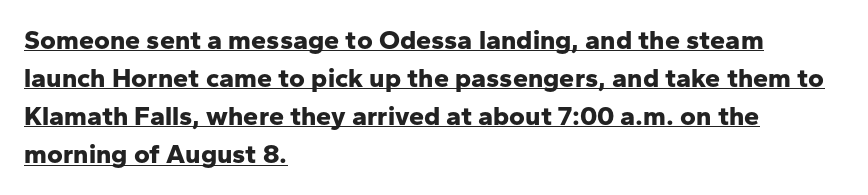
The image shows 27 px bold type, upright; set left-aligned, normal line spacing (1.41x), normal letter spacing, underlined.
